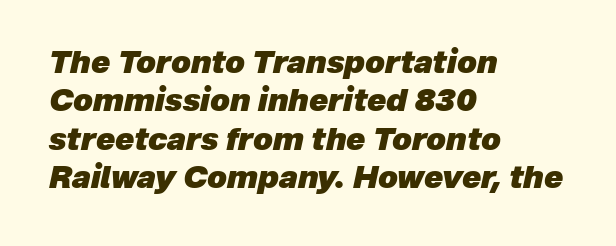
Q: Is the text bold? A: Yes.
Q: Is the text italic (slanted)? A: Yes, it leans right by about 12 degrees.
Q: Is the text underlined? A: No.
Q: How is the paragraph aligned? A: Left-aligned.
Q: Is the spacing between letters normal or unusually wide? A: Normal.
Q: Width (condensed, normal, or wide)? A: Normal.
Q: Stroke contrast? A: Low.
Q: x-height? A: Medium.
Q: Monospaced? A: No.
